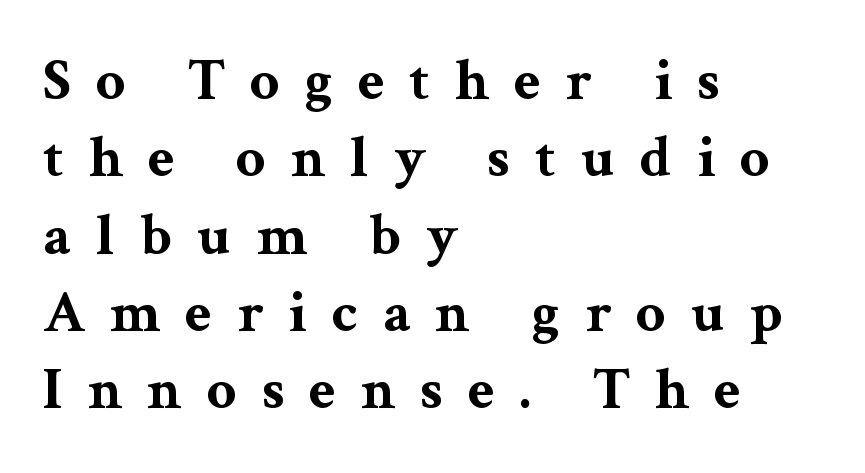
{"serif": "yes", "italic": "no", "bold": "yes", "weight": "bold", "width": "wide", "stroke_contrast": "medium", "x_height": "medium", "monospaced": "no", "underline": "no", "align": "left", "line_spacing": "normal", "line_spacing_ratio": 1.31, "letter_spacing": "wide", "letter_spacing_em": 0.42, "glyph_px": 59}
